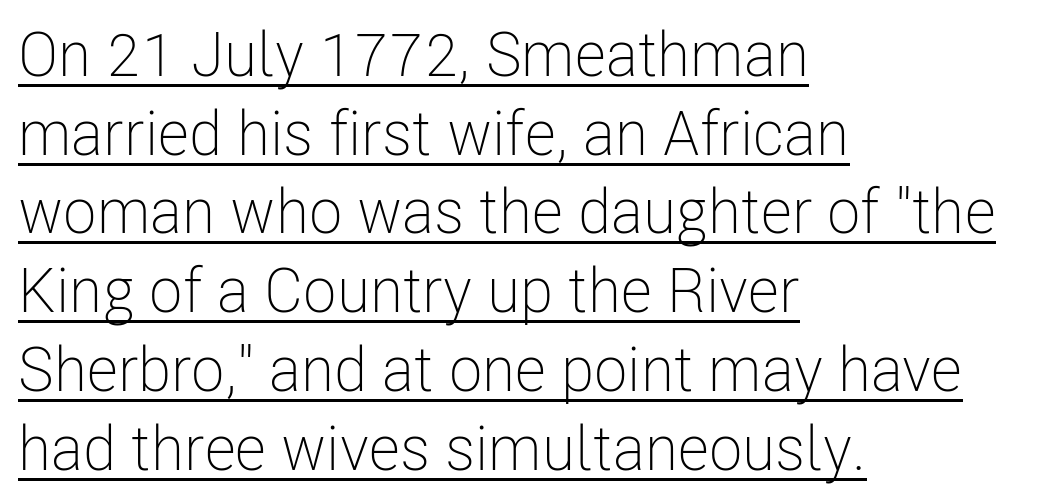
The image shows 62 px light, condensed sans-serif type, upright; set left-aligned, normal line spacing (1.27x), normal letter spacing, underlined; low stroke contrast and a medium x-height.
